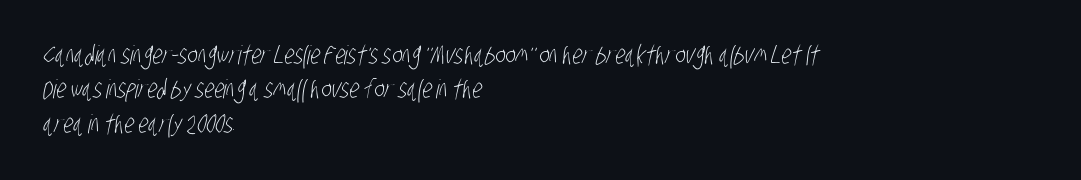
{"bold": "no", "underline": "no", "align": "left", "line_spacing": "normal", "line_spacing_ratio": 1.32, "letter_spacing": "normal", "letter_spacing_em": 0.0, "glyph_px": 26}
